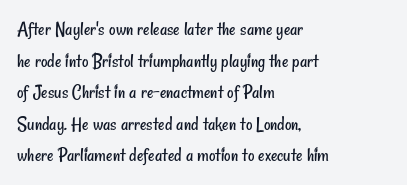
Q: Is the text bold? A: No.
Q: Is the text underlined? A: No.
Q: How is the paragraph aligned? A: Left-aligned.
Q: Is the spacing between letters normal or unusually wide? A: Normal.
Q: Is the spacing between lines tight, normal or loose? A: Normal.
